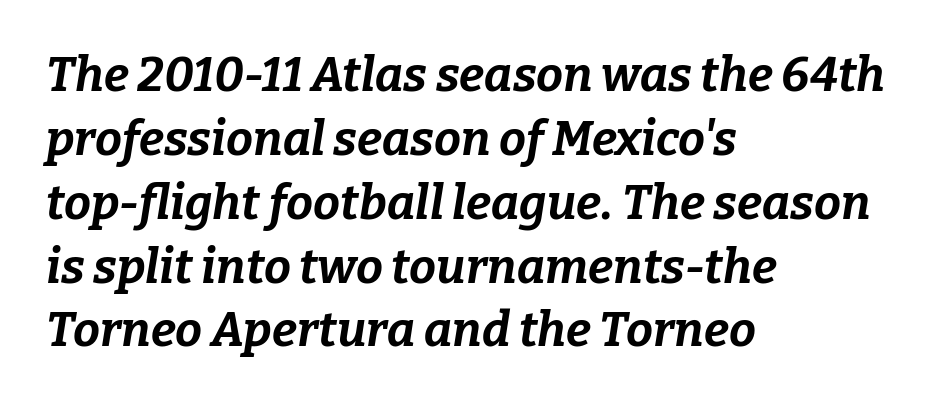
{"italic": "yes", "lean": "right", "slant_degrees": 9, "bold": "yes", "weight": "bold", "width": "normal", "stroke_contrast": "low", "x_height": "medium", "monospaced": "no", "underline": "no", "align": "left", "line_spacing": "normal", "line_spacing_ratio": 1.33, "letter_spacing": "normal", "letter_spacing_em": 0.0, "glyph_px": 48}
